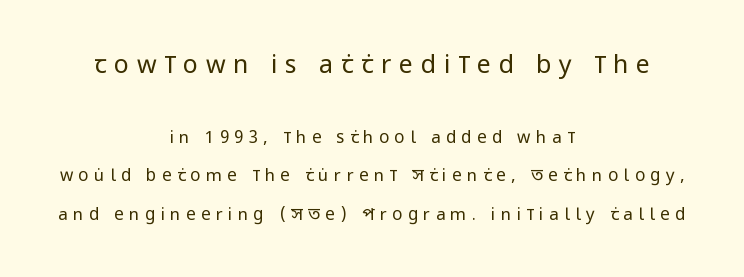
{"italic": "no", "bold": "no", "underline": "no", "align": "center", "line_spacing": "loose", "line_spacing_ratio": 2.27, "letter_spacing": "wide", "letter_spacing_em": 0.31, "larger_block": "first", "size_ratio": 1.47, "glyph_px": 25}
